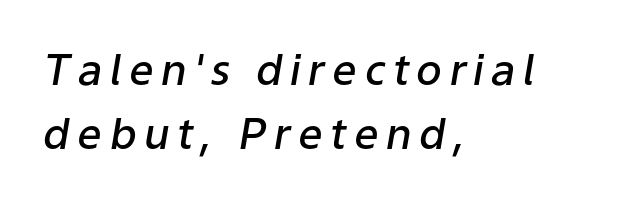
Horizontal alignment here is leftward, the default for most running prose. Character widths vary here, with narrow letters taking less room than wide ones. Observe the lean: these are italic letterforms. The line-height multiplier appears to be the usual default. On the weight axis this lands at semibold, roughly 600. Underlining? Definitely not there.
